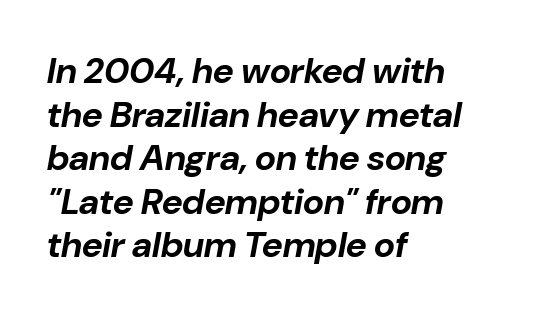
The image shows 36 px bold type, italic (leaning right); set left-aligned, line spacing 1.21x, normal letter spacing, not underlined; low stroke contrast and a medium x-height.
